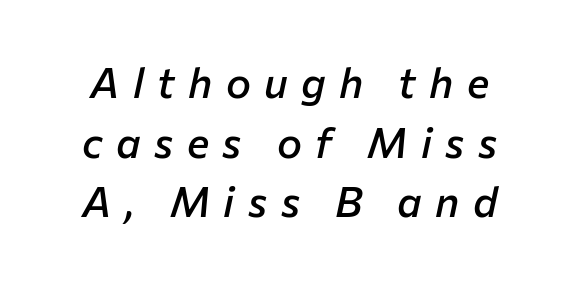
The image shows 42 px semibold type, italic (leaning right); set normal line spacing (1.42x), unusually wide letter spacing (+0.32 em), not underlined; low stroke contrast and a medium x-height.
